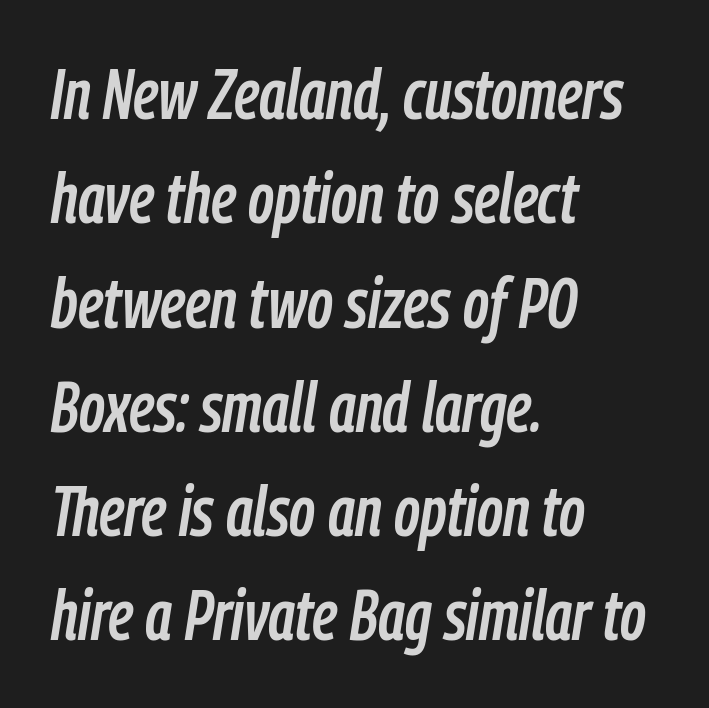
{"italic": "yes", "lean": "right", "slant_degrees": 9, "width": "condensed", "stroke_contrast": "low", "x_height": "medium", "monospaced": "no", "underline": "no", "align": "left", "line_spacing": "normal", "line_spacing_ratio": 1.49, "letter_spacing": "normal", "letter_spacing_em": 0.0, "glyph_px": 70}
